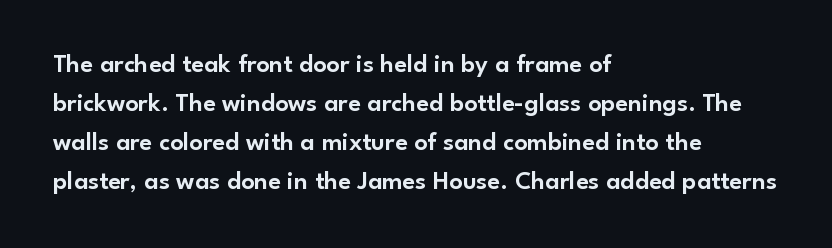
The compositor pushed each line to the left boundary. Every stem runs plumb, perpendicular to the baseline. This sample keeps an unexceptional amount of space between lines. Here the glyphs are tracked normally, forming tight word shapes. Descender tails drop into unmarked territory.
